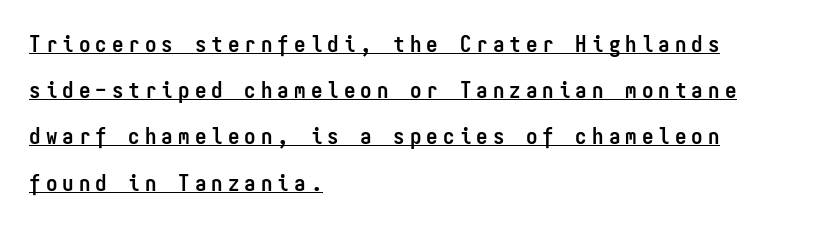
Casual observation: everything's shoved over to the left. The glyphs have the mass of a bold cut. Letter spacing: wide. Quick note: not italic, upright. Quick note: underline on.
